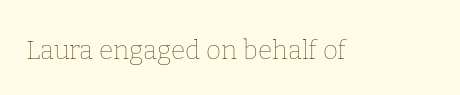
{"italic": "no", "bold": "no", "underline": "no", "letter_spacing": "normal", "letter_spacing_em": 0.0, "glyph_px": 26}
